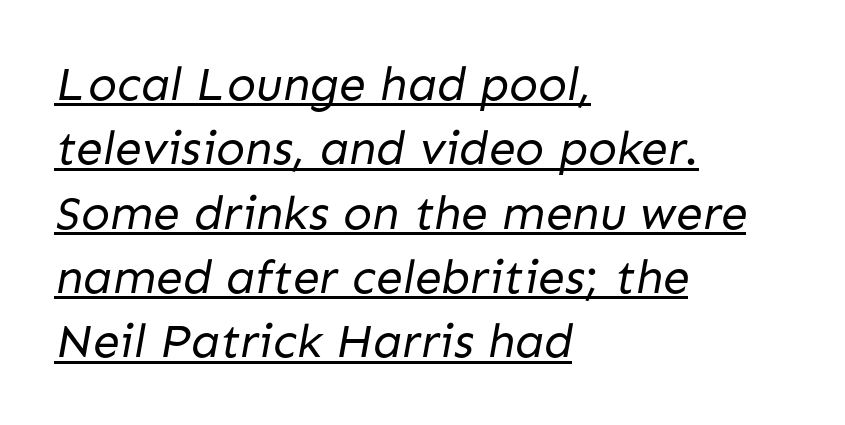
Q: Is the text bold? A: No.
Q: Is the typeface a serif or a sans-serif typeface? A: Sans-serif.
Q: Is the text underlined? A: Yes.
Q: How is the paragraph aligned? A: Left-aligned.
Q: Is the spacing between letters normal or unusually wide? A: Normal.
Q: Is the spacing between lines tight, normal or loose? A: Normal.
Q: Width (condensed, normal, or wide)? A: Normal.
Q: Stroke contrast? A: Low.
Q: x-height? A: Medium.
Q: Monospaced? A: No.
